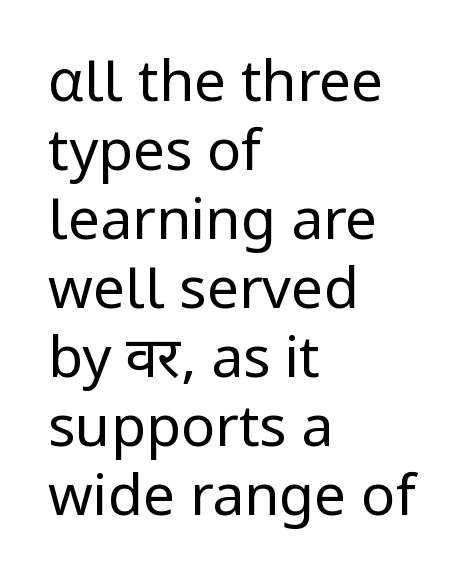
Spacing between characters is what you'd get straight out of the box. A typesetter would call this proportional, since set widths differ per character. I'd call this a sans setting — the letters go barefoot. Unlike italic type, these characters show no tilt at all.
